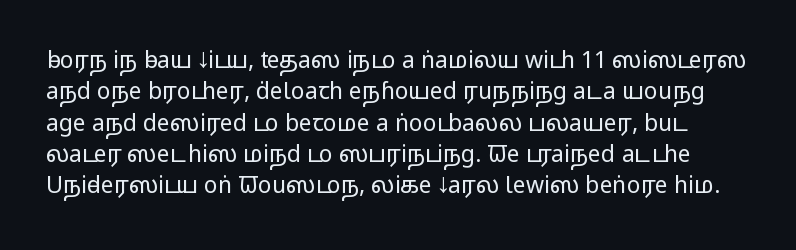
{"italic": "no", "bold": "no", "underline": "no", "line_spacing": "normal", "line_spacing_ratio": 1.36, "letter_spacing": "normal", "letter_spacing_em": 0.0, "glyph_px": 23}
